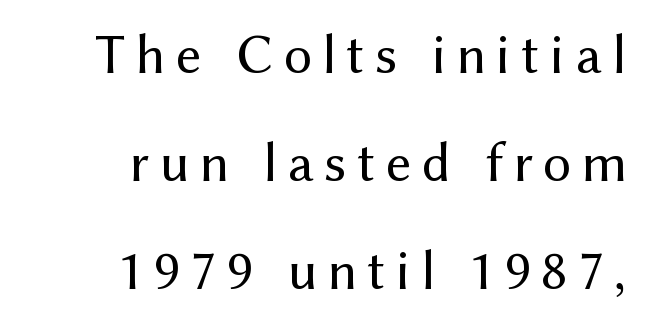
{"serif": "no", "italic": "no", "bold": "no", "weight": "regular", "width": "normal", "stroke_contrast": "medium", "x_height": "medium", "monospaced": "no", "underline": "no", "align": "right", "line_spacing": "loose", "line_spacing_ratio": 1.93, "glyph_px": 56}
